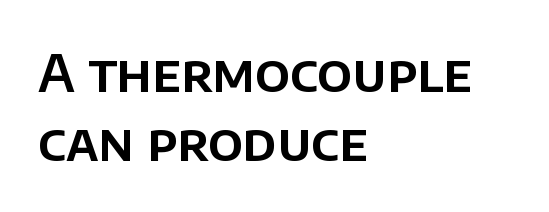
Here the designer chose a conventional face with non-uniform glyph widths. The glyphs in this specimen are sans serif. Interline gaps are of average width in this sample. Vertical strokes here are truly vertical. Beneath every word, the page is bare. The paragraph has a hard left edge and a soft right edge.
